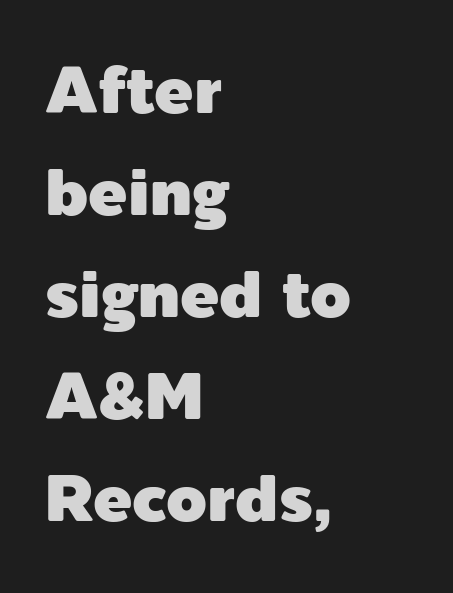
Q: Is the text italic (slanted)? A: No, it is upright.
Q: Is the typeface a serif or a sans-serif typeface? A: Sans-serif.
Q: Is the text underlined? A: No.
Q: How is the paragraph aligned? A: Left-aligned.
Q: Is the spacing between letters normal or unusually wide? A: Normal.
Q: Is the spacing between lines tight, normal or loose? A: Normal.
Q: Width (condensed, normal, or wide)? A: Normal.
Q: x-height? A: Medium.
Q: Monospaced? A: No.
